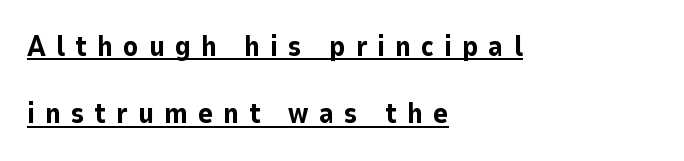
Teacher's note: observe the even left margin — that is flush-left alignment. Honestly, the underline is the first thing you notice here. Typesetter's note: full bold, strokes at maximum text heaviness. Serifs: no, the terminals of the letterforms are clean.
